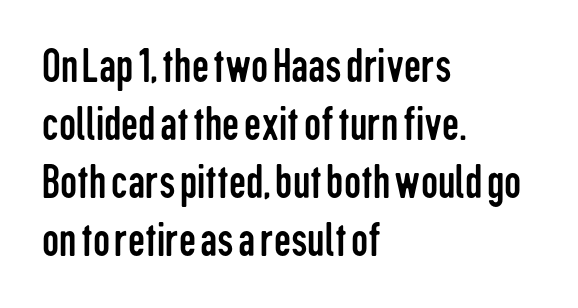
{"serif": "no", "italic": "no", "bold": "no", "weight": "regular", "width": "condensed", "stroke_contrast": "low", "x_height": "medium", "monospaced": "no", "underline": "no", "align": "left", "line_spacing_ratio": 1.21, "letter_spacing": "normal", "letter_spacing_em": 0.0, "glyph_px": 48}
